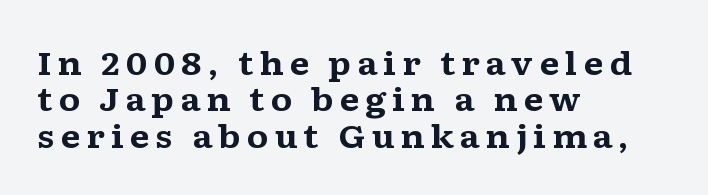
The image shows 32 px bold, wide serif type, upright; set left-aligned, tight line spacing (1.14x), not underlined; medium stroke contrast and a medium x-height.
